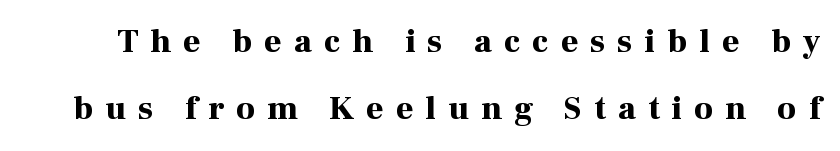
{"serif": "yes", "italic": "no", "bold": "yes", "weight": "bold", "width": "normal", "stroke_contrast": "high", "x_height": "medium", "monospaced": "no", "underline": "no", "line_spacing": "loose", "line_spacing_ratio": 2.03, "letter_spacing": "wide", "letter_spacing_em": 0.37, "glyph_px": 33}
